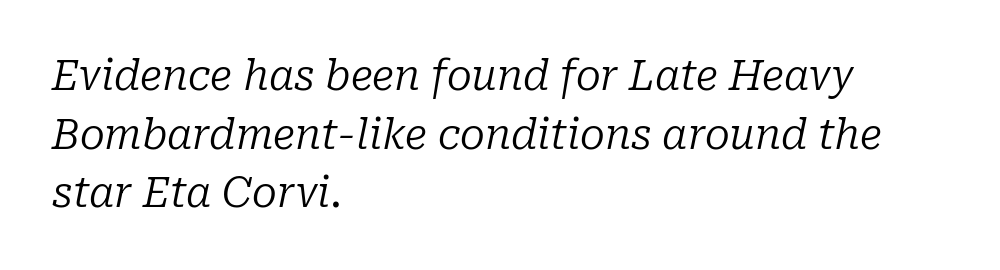
Q: Is the text bold? A: No.
Q: Is the text italic (slanted)? A: Yes, it leans right by about 10 degrees.
Q: Is the typeface a serif or a sans-serif typeface? A: Serif.
Q: Is the text underlined? A: No.
Q: How is the paragraph aligned? A: Left-aligned.
Q: Is the spacing between letters normal or unusually wide? A: Normal.
Q: Is the spacing between lines tight, normal or loose? A: Normal.
Q: Width (condensed, normal, or wide)? A: Normal.
Q: Stroke contrast? A: Low.
Q: x-height? A: Medium.
Q: Monospaced? A: No.
